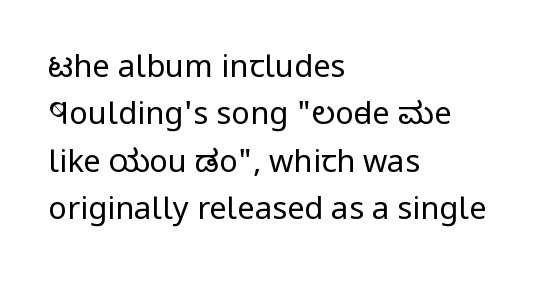
{"serif": "no", "italic": "no", "bold": "no", "weight": "regular", "width": "condensed", "stroke_contrast": "low", "x_height": "large", "monospaced": "no", "underline": "no", "align": "left", "line_spacing": "normal", "line_spacing_ratio": 1.53, "letter_spacing": "normal", "letter_spacing_em": 0.0, "glyph_px": 31}
